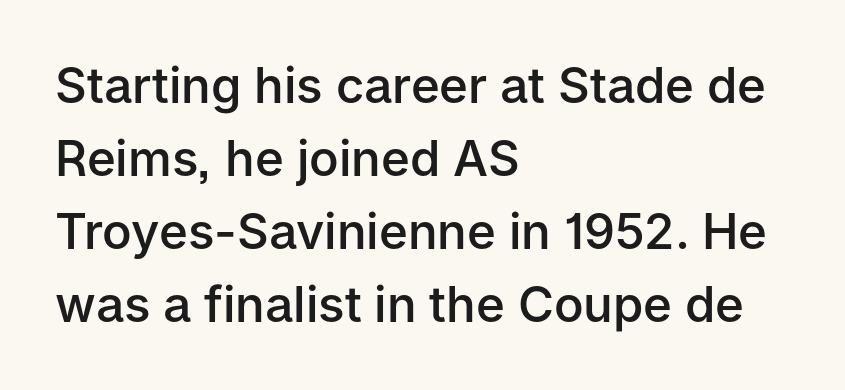
The image shows 49 px semibold sans-serif type, upright; set left-aligned, normal line spacing (1.49x), normal letter spacing, not underlined; low stroke contrast and a medium x-height.
